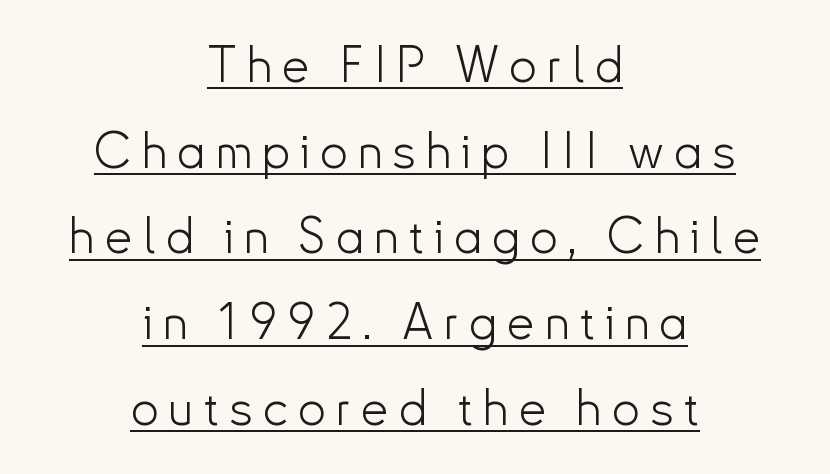
Q: Is the text bold? A: No.
Q: Is the text italic (slanted)? A: No, it is upright.
Q: Is the typeface a serif or a sans-serif typeface? A: Sans-serif.
Q: Is the text underlined? A: Yes.
Q: How is the paragraph aligned? A: Centered.
Q: Is the spacing between letters normal or unusually wide? A: Unusually wide.
Q: Width (condensed, normal, or wide)? A: Normal.
Q: Stroke contrast? A: Low.
Q: x-height? A: Small.
Q: Monospaced? A: No.
